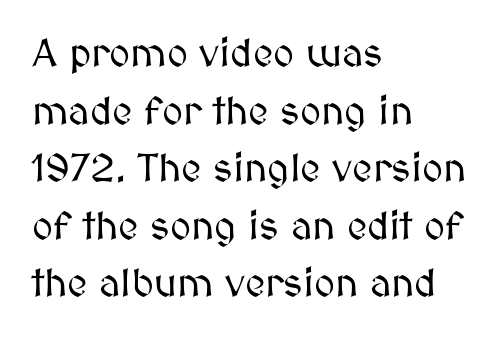
Every row of glyphs begins at an identical x-position on the left. Here the designer chose a conventional face with non-uniform glyph widths. This sample uses plain, unmodified letter spacing. Italic? Not at all — the glyphs are vertical.
